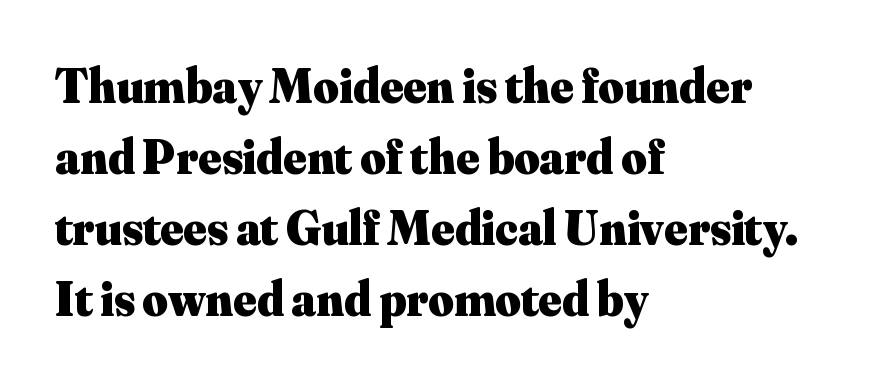
Q: Is the text bold? A: Yes.
Q: Is the text italic (slanted)? A: No, it is upright.
Q: Is the typeface a serif or a sans-serif typeface? A: Serif.
Q: Is the text underlined? A: No.
Q: How is the paragraph aligned? A: Left-aligned.
Q: Is the spacing between letters normal or unusually wide? A: Normal.
Q: Is the spacing between lines tight, normal or loose? A: Normal.
Q: Width (condensed, normal, or wide)? A: Normal.
Q: Stroke contrast? A: Medium.
Q: x-height? A: Small.
Q: Monospaced? A: No.
